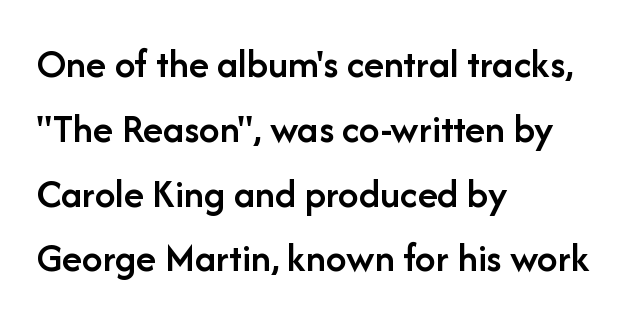
The image shows 41 px semibold sans-serif type, upright; set left-aligned, normal line spacing (1.58x), normal letter spacing, not underlined; low stroke contrast and a medium x-height.
